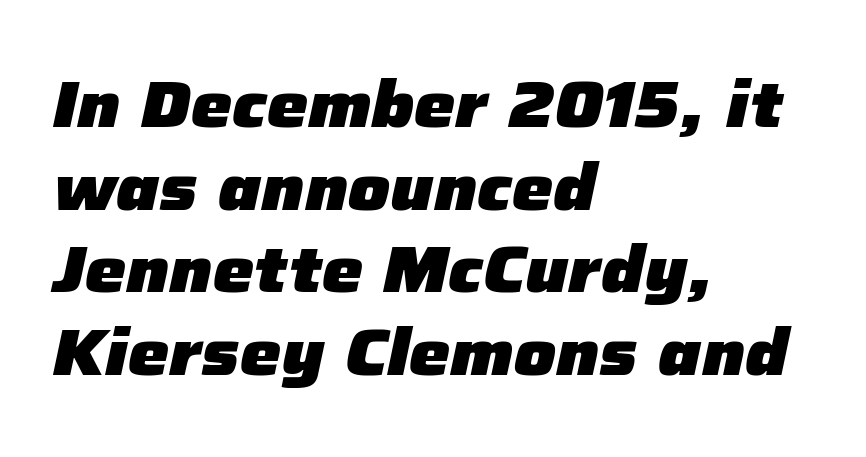
Q: Is the text bold? A: Yes.
Q: Is the text italic (slanted)? A: Yes, it leans right by about 12 degrees.
Q: Is the text underlined? A: No.
Q: How is the paragraph aligned? A: Left-aligned.
Q: Is the spacing between letters normal or unusually wide? A: Normal.
Q: Is the spacing between lines tight, normal or loose? A: Normal.
Q: Width (condensed, normal, or wide)? A: Normal.
Q: Stroke contrast? A: Low.
Q: x-height? A: Medium.
Q: Monospaced? A: No.
